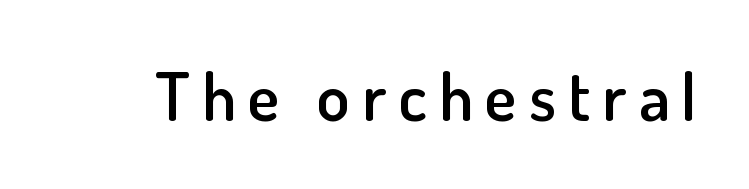
Q: Is the text bold? A: Semi-bold.
Q: Is the text italic (slanted)? A: No, it is upright.
Q: Is the typeface a serif or a sans-serif typeface? A: Sans-serif.
Q: Is the text underlined? A: No.
Q: Width (condensed, normal, or wide)? A: Normal.
Q: Stroke contrast? A: Low.
Q: x-height? A: Small.
Q: Monospaced? A: No.
